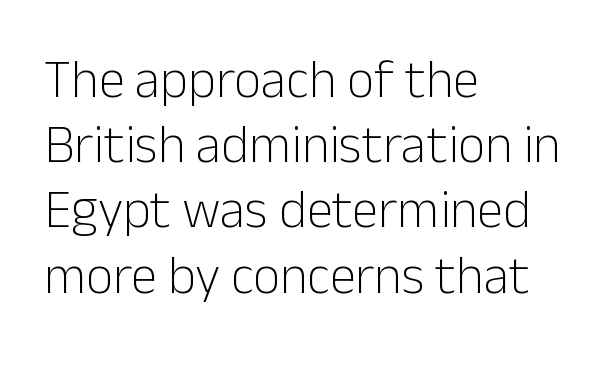
{"serif": "no", "italic": "no", "bold": "no", "weight": "light", "width": "normal", "stroke_contrast": "low", "x_height": "medium", "monospaced": "no", "underline": "no", "align": "left", "line_spacing_ratio": 1.23, "letter_spacing": "normal", "letter_spacing_em": 0.0, "glyph_px": 53}
